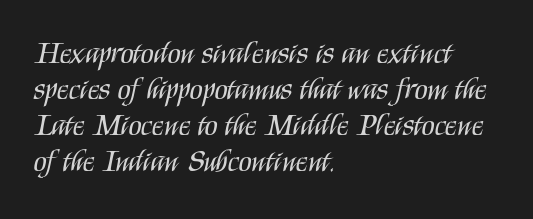
Q: Is the text bold? A: No.
Q: Is the text italic (slanted)? A: Yes.
Q: Is the typeface a serif or a sans-serif typeface? A: Sans-serif.
Q: Is the text underlined? A: No.
Q: How is the paragraph aligned? A: Left-aligned.
Q: Is the spacing between letters normal or unusually wide? A: Normal.
Q: Width (condensed, normal, or wide)? A: Condensed.
Q: Stroke contrast? A: Medium.
Q: x-height? A: Large.
Q: Monospaced? A: No.
